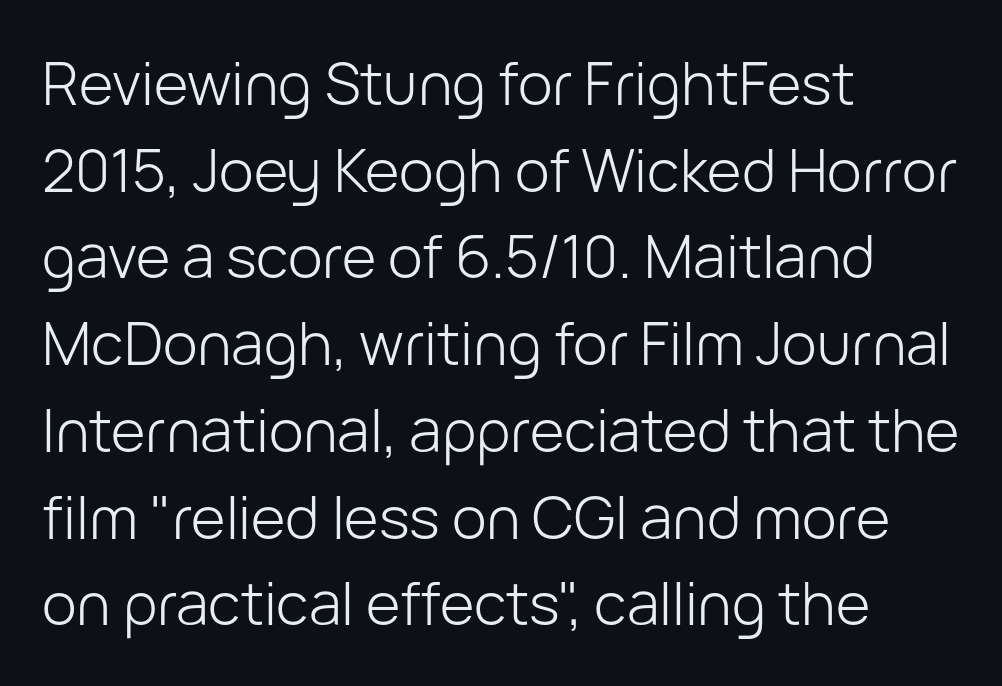
Q: Is the text bold? A: No.
Q: Is the text italic (slanted)? A: No, it is upright.
Q: Is the typeface a serif or a sans-serif typeface? A: Sans-serif.
Q: Is the text underlined? A: No.
Q: How is the paragraph aligned? A: Left-aligned.
Q: Is the spacing between letters normal or unusually wide? A: Normal.
Q: Is the spacing between lines tight, normal or loose? A: Normal.
Q: Width (condensed, normal, or wide)? A: Normal.
Q: Stroke contrast? A: Low.
Q: x-height? A: Medium.
Q: Monospaced? A: No.
